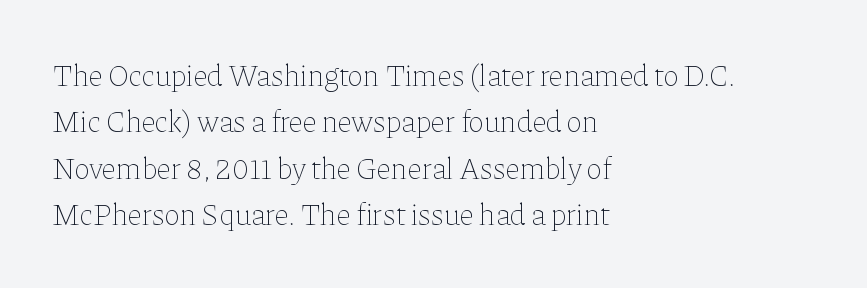
The image shows 30 px thin type, upright; set left-aligned, normal line spacing (1.55x), normal letter spacing, not underlined; low stroke contrast and a medium x-height.
